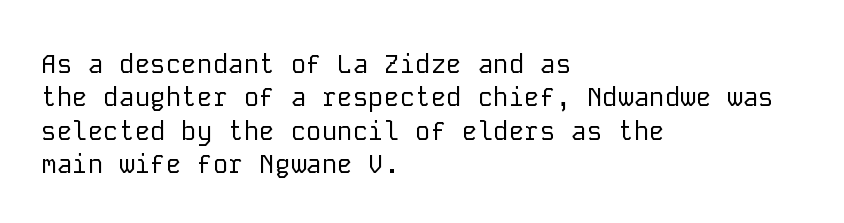
The image shows 26 px text type, upright; set left-aligned, normal line spacing (1.28x), normal letter spacing, not underlined.
